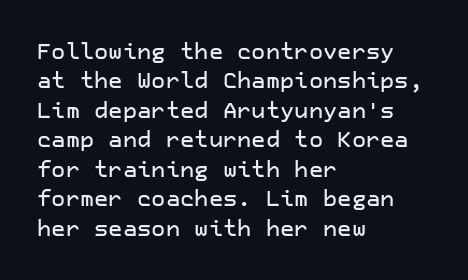
Reading down the block, your eye returns to a fixed left position each line. The type sits square on the baseline with zero lean. The space directly below the letters is spotless. Notice how descenders clear the ascenders below comfortably — that's standard leading. Each word holds together tightly as a unit, with standard inter-letter gaps.
